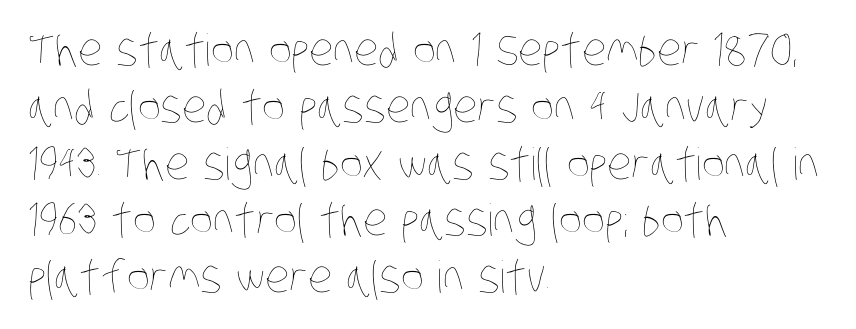
The cut favours lightness, reaching ordinary text weight at its darkest. Do the characters align in a grid? No, the font is proportional. Inter-character spacing is left at the font's built-in metrics. Letters rest on an invisible, unmarked baseline. This sample is left-justified, so line endings fall wherever the words run out.
